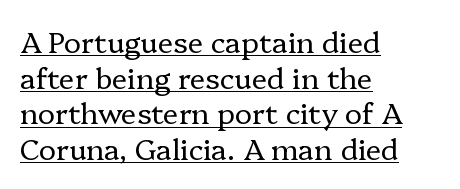
Q: Is the text bold? A: No.
Q: Is the text italic (slanted)? A: No, it is upright.
Q: Is the typeface a serif or a sans-serif typeface? A: Serif.
Q: Is the text underlined? A: Yes.
Q: How is the paragraph aligned? A: Left-aligned.
Q: Is the spacing between letters normal or unusually wide? A: Normal.
Q: Width (condensed, normal, or wide)? A: Normal.
Q: Stroke contrast? A: Low.
Q: x-height? A: Medium.
Q: Monospaced? A: No.
